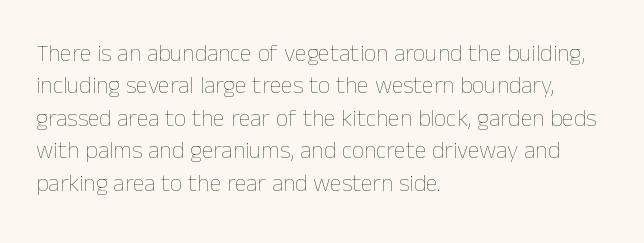
The image shows 24 px text type, upright; set left-aligned, normal line spacing (1.35x), normal letter spacing, not underlined.
